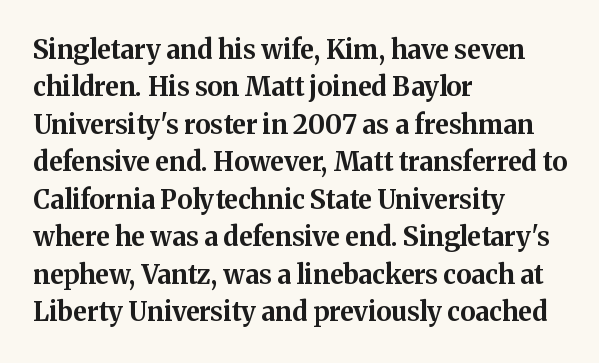
{"italic": "no", "bold": "yes", "underline": "no", "align": "left", "line_spacing": "normal", "line_spacing_ratio": 1.44, "letter_spacing": "normal", "letter_spacing_em": 0.0, "glyph_px": 26}
